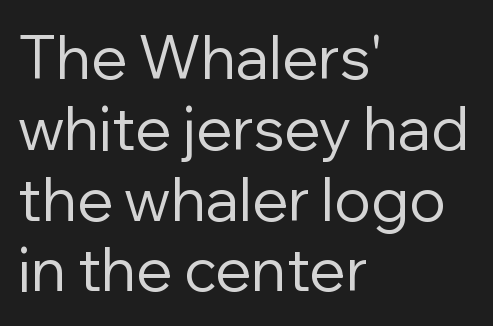
The image shows 60 px regular-weight sans-serif type, upright; set left-aligned, line spacing 1.18x, normal letter spacing, not underlined; low stroke contrast and a medium x-height.
